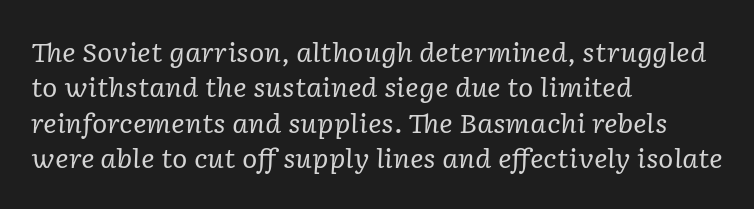
{"italic": "yes", "lean": "right", "slant_degrees": 2, "bold": "no", "underline": "no", "align": "left", "line_spacing": "normal", "line_spacing_ratio": 1.36, "letter_spacing": "normal", "letter_spacing_em": 0.0, "glyph_px": 26}
